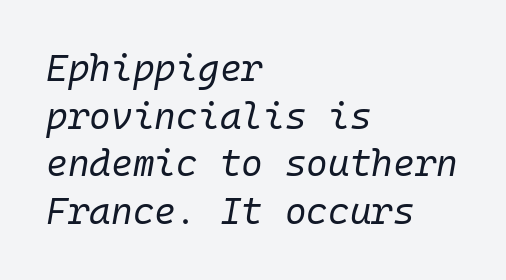
The image shows 37 px regular-weight type, italic (leaning right), monospaced; set left-aligned, normal line spacing (1.29x), normal letter spacing, not underlined; low stroke contrast and a medium x-height.
